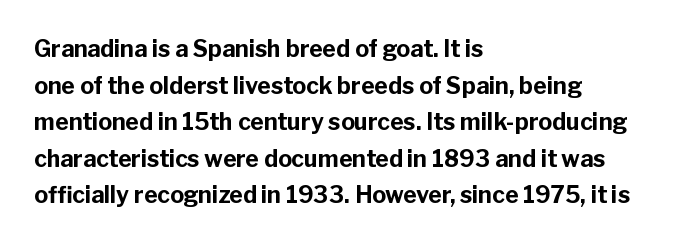
The image shows 23 px bold type, upright; set left-aligned, normal line spacing (1.59x), normal letter spacing, not underlined.
